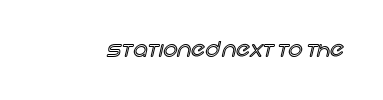
{"underline": "no", "letter_spacing": "normal", "letter_spacing_em": 0.0, "glyph_px": 20}
